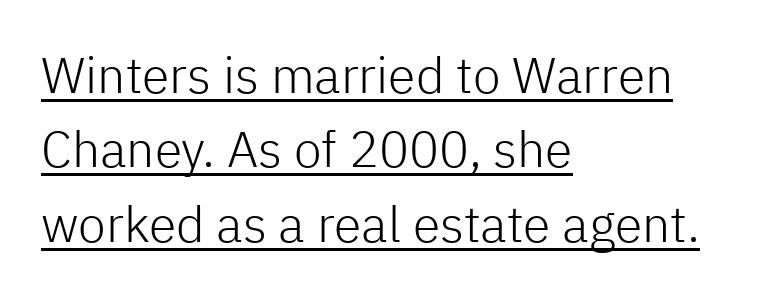
Q: Is the text bold? A: No.
Q: Is the text italic (slanted)? A: No, it is upright.
Q: Is the typeface a serif or a sans-serif typeface? A: Sans-serif.
Q: Is the text underlined? A: Yes.
Q: How is the paragraph aligned? A: Left-aligned.
Q: Is the spacing between letters normal or unusually wide? A: Normal.
Q: Is the spacing between lines tight, normal or loose? A: Normal.
Q: Width (condensed, normal, or wide)? A: Normal.
Q: Stroke contrast? A: Low.
Q: x-height? A: Medium.
Q: Monospaced? A: No.
